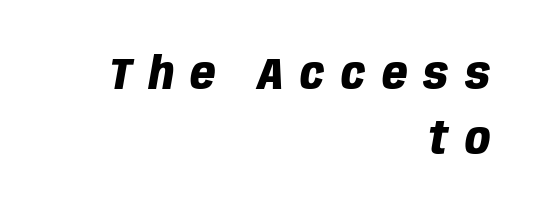
{"italic": "yes", "lean": "right", "slant_degrees": 10, "bold": "yes", "weight": "heavy", "width": "condensed", "stroke_contrast": "low", "x_height": "large", "monospaced": "no", "underline": "no", "align": "right", "line_spacing": "normal", "line_spacing_ratio": 1.48, "letter_spacing": "wide", "letter_spacing_em": 0.37, "glyph_px": 44}
